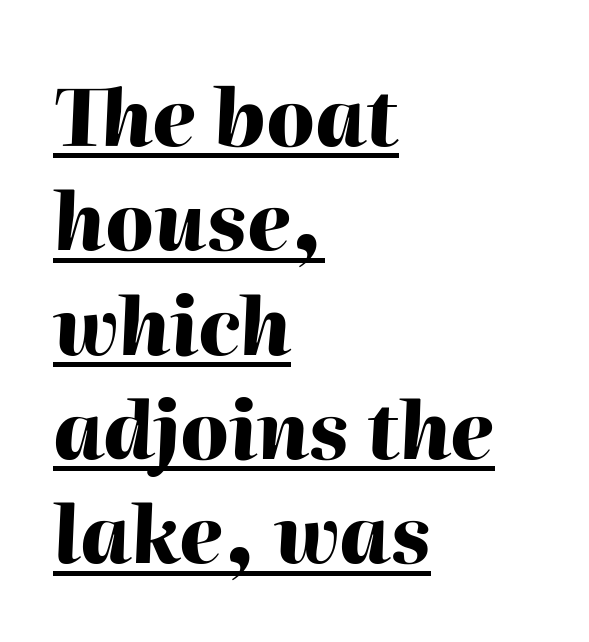
The image shows 79 px heavy type, italic (leaning right); set left-aligned, normal line spacing (1.32x), normal letter spacing, underlined; high stroke contrast and a medium x-height.
